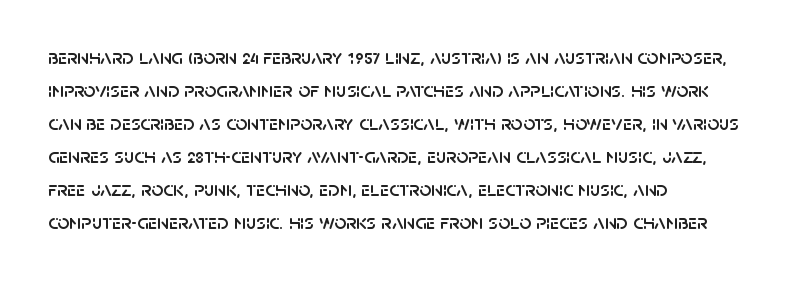
{"italic": "no", "underline": "no", "align": "left", "line_spacing": "normal", "line_spacing_ratio": 1.57, "letter_spacing": "normal", "letter_spacing_em": 0.0, "glyph_px": 21}
